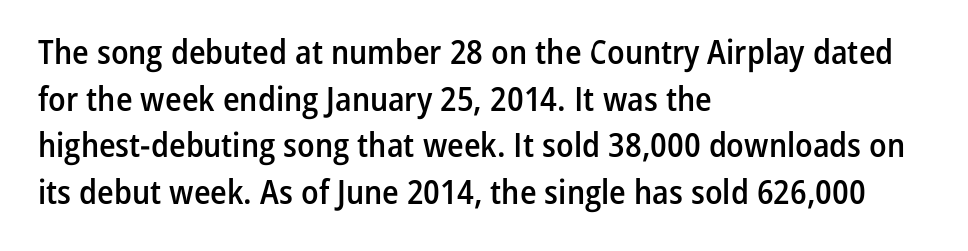
{"serif": "no", "italic": "no", "bold": "semi", "weight": "semibold", "width": "condensed", "stroke_contrast": "low", "x_height": "medium", "monospaced": "no", "underline": "no", "align": "left", "line_spacing": "normal", "line_spacing_ratio": 1.37, "letter_spacing": "normal", "letter_spacing_em": 0.0, "glyph_px": 34}
